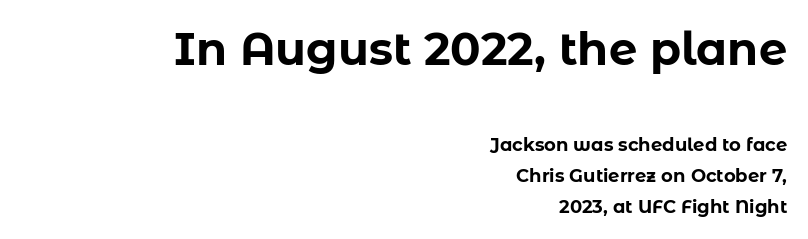
Proportional: the letters do not fall into vertical columns. Nobody drew a line under any word here. Italic: no, the glyphs are upright roman. The type family on display is of the sans-serif kind.
